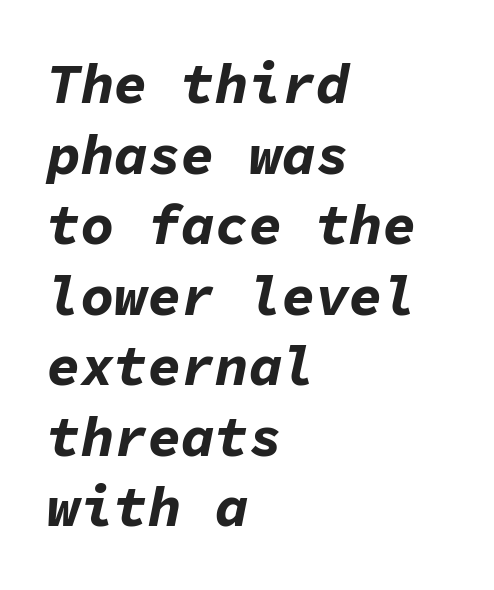
{"italic": "yes", "lean": "right", "slant_degrees": 11, "bold": "yes", "weight": "bold", "width": "normal", "stroke_contrast": "low", "x_height": "medium", "monospaced": "yes", "underline": "no", "align": "left", "line_spacing": "normal", "line_spacing_ratio": 1.26, "letter_spacing": "normal", "letter_spacing_em": 0.0, "glyph_px": 56}
